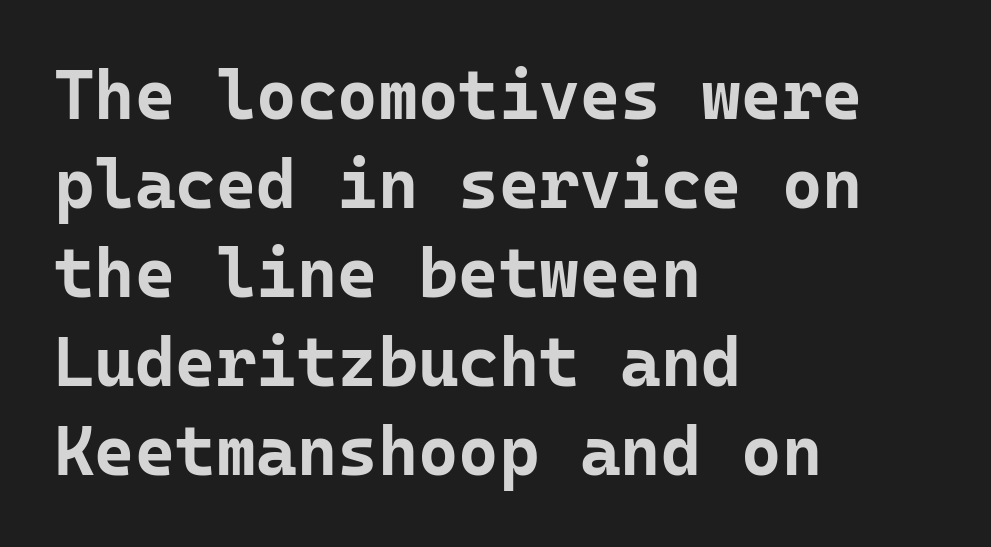
{"serif": "no", "italic": "no", "bold": "yes", "weight": "bold", "width": "normal", "stroke_contrast": "low", "x_height": "medium", "monospaced": "yes", "underline": "no", "align": "left", "line_spacing": "normal", "line_spacing_ratio": 1.29, "letter_spacing": "normal", "letter_spacing_em": 0.0, "glyph_px": 69}
